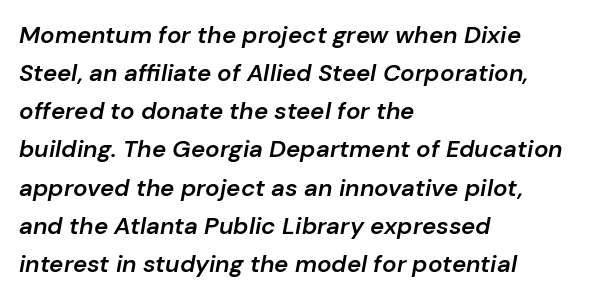
Every letter is mildly thick-stroked: semibold rather than bold. Style check: oblique. Line starts are locked; line ends wander. Nothing unusual about the tracking: characters are spaced as the font intends. The rendering uses a moderate line-height, typical for paragraphs.
